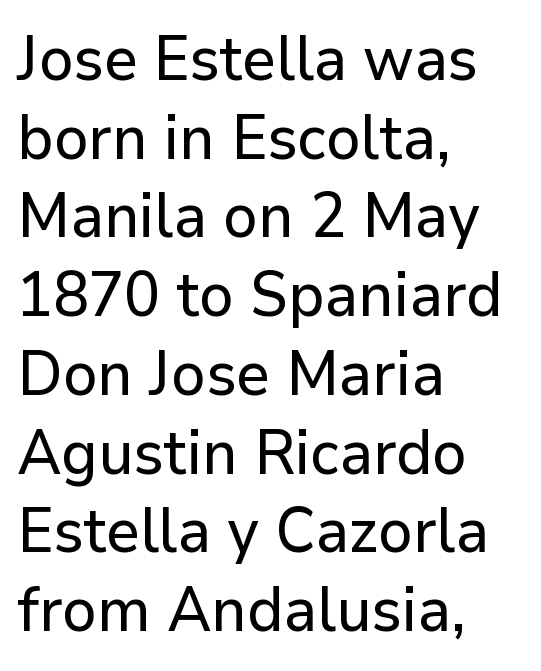
{"serif": "no", "italic": "no", "width": "normal", "stroke_contrast": "low", "x_height": "medium", "monospaced": "no", "underline": "no", "align": "left", "line_spacing": "normal", "line_spacing_ratio": 1.27, "letter_spacing": "normal", "letter_spacing_em": 0.0, "glyph_px": 62}
